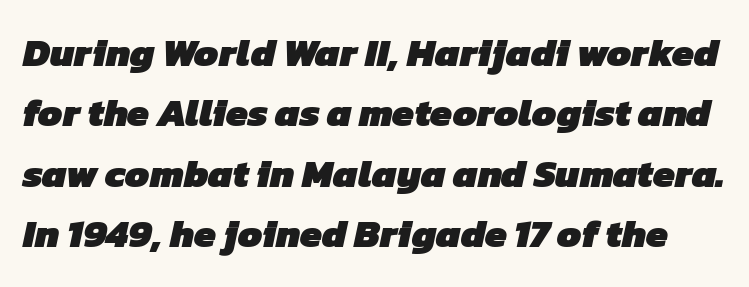
Q: Is the text bold? A: Yes.
Q: Is the typeface a serif or a sans-serif typeface? A: Sans-serif.
Q: Is the text underlined? A: No.
Q: Is the spacing between letters normal or unusually wide? A: Normal.
Q: Is the spacing between lines tight, normal or loose? A: Normal.
Q: Width (condensed, normal, or wide)? A: Normal.
Q: Stroke contrast? A: Low.
Q: x-height? A: Medium.
Q: Monospaced? A: No.
